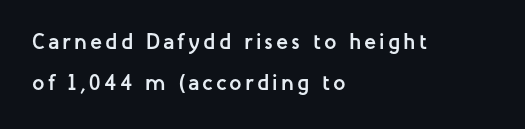
The typesetting leans heavy: a genuine bold. The passage shown is not underscored anywhere. The paragraph shown leans on its left margin. Rendered with straight, roman letterforms.
